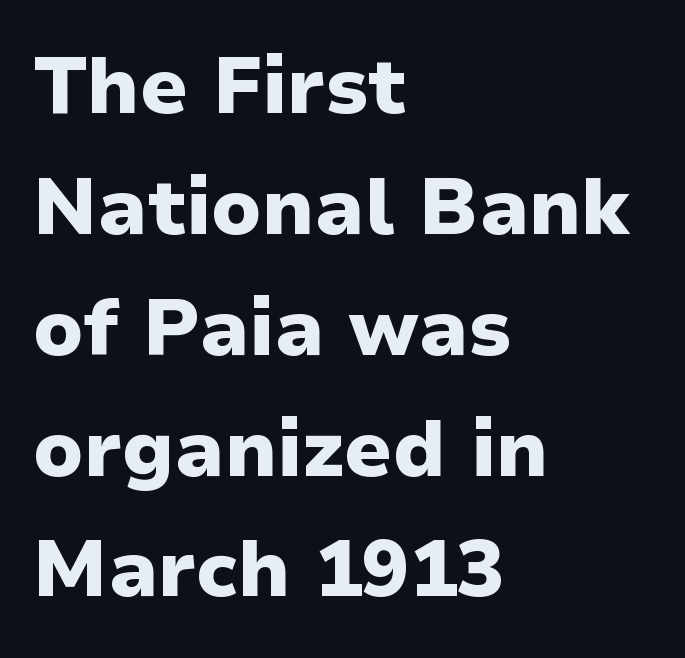
Q: Is the text bold? A: Yes.
Q: Is the text italic (slanted)? A: No, it is upright.
Q: Is the typeface a serif or a sans-serif typeface? A: Sans-serif.
Q: Is the text underlined? A: No.
Q: How is the paragraph aligned? A: Left-aligned.
Q: Is the spacing between letters normal or unusually wide? A: Normal.
Q: Is the spacing between lines tight, normal or loose? A: Normal.
Q: Width (condensed, normal, or wide)? A: Normal.
Q: Stroke contrast? A: Low.
Q: x-height? A: Medium.
Q: Monospaced? A: No.
